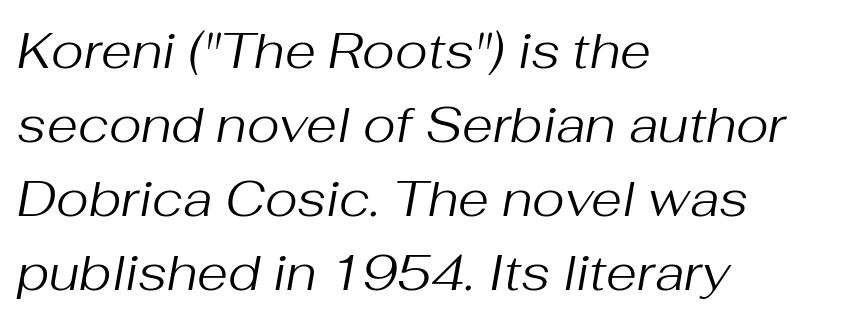
The strip under each line holds only bare page. Baseline-to-baseline distance is the conventional proportion of letter height. Note the varied advance widths — an 'i' is clearly narrower than an 'm'. The specimen reads as italic at a glance. The rag falls on the right side of this text block. The gaps between neighbouring characters are ordinary and unremarkable.
